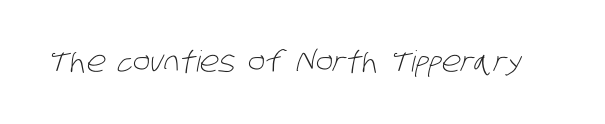
Q: Is the text bold? A: No.
Q: Is the typeface a serif or a sans-serif typeface? A: Sans-serif.
Q: Is the text underlined? A: No.
Q: Is the spacing between letters normal or unusually wide? A: Normal.
Q: Width (condensed, normal, or wide)? A: Condensed.
Q: Stroke contrast? A: Low.
Q: x-height? A: Large.
Q: Monospaced? A: No.
